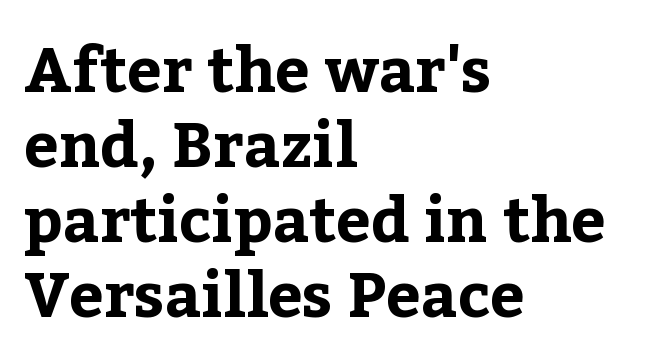
Q: Is the text bold? A: Yes.
Q: Is the text italic (slanted)? A: No, it is upright.
Q: Is the typeface a serif or a sans-serif typeface? A: Serif.
Q: Is the text underlined? A: No.
Q: How is the paragraph aligned? A: Left-aligned.
Q: Is the spacing between letters normal or unusually wide? A: Normal.
Q: Width (condensed, normal, or wide)? A: Normal.
Q: Stroke contrast? A: Low.
Q: x-height? A: Medium.
Q: Monospaced? A: No.
